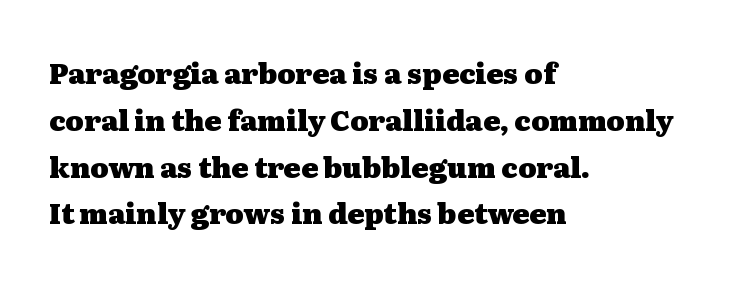
Beneath every word, the page is bare. The line-height multiplier appears to be the usual default. Do the characters align in a grid? No, the font is proportional. A classic flush-left, rag-right setting is used for this passage. Letter spacing: default. I'd call this a serif setting — the letters wear small feet.
